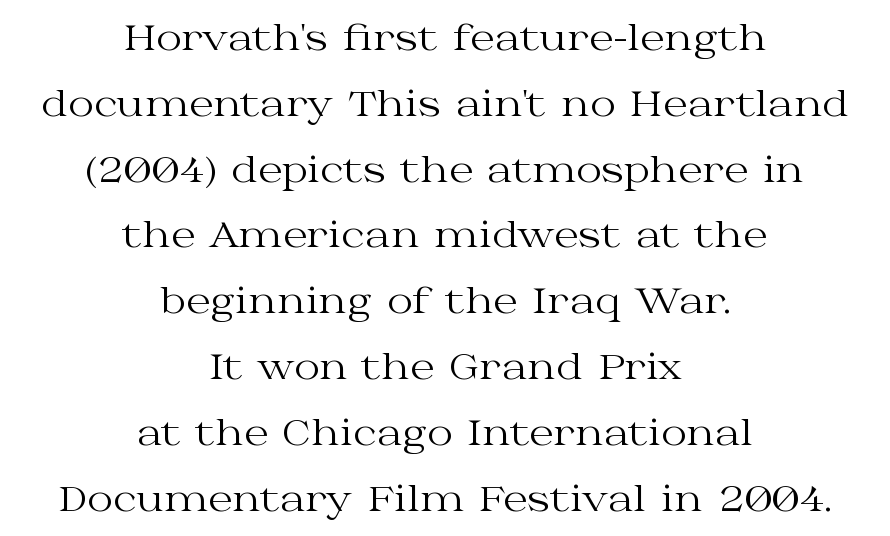
{"serif": "yes", "italic": "no", "bold": "no", "weight": "regular", "width": "wide", "stroke_contrast": "medium", "x_height": "medium", "monospaced": "no", "underline": "no", "align": "center", "line_spacing_ratio": 1.88, "letter_spacing": "normal", "letter_spacing_em": 0.0, "glyph_px": 35}
